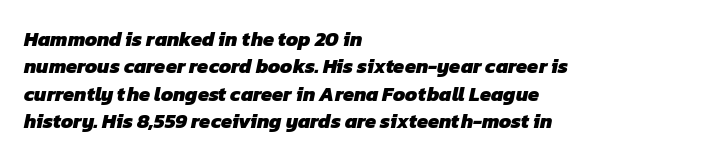
Q: Is the text bold? A: Yes.
Q: Is the text underlined? A: No.
Q: How is the paragraph aligned? A: Left-aligned.
Q: Is the spacing between letters normal or unusually wide? A: Normal.
Q: Is the spacing between lines tight, normal or loose? A: Normal.
